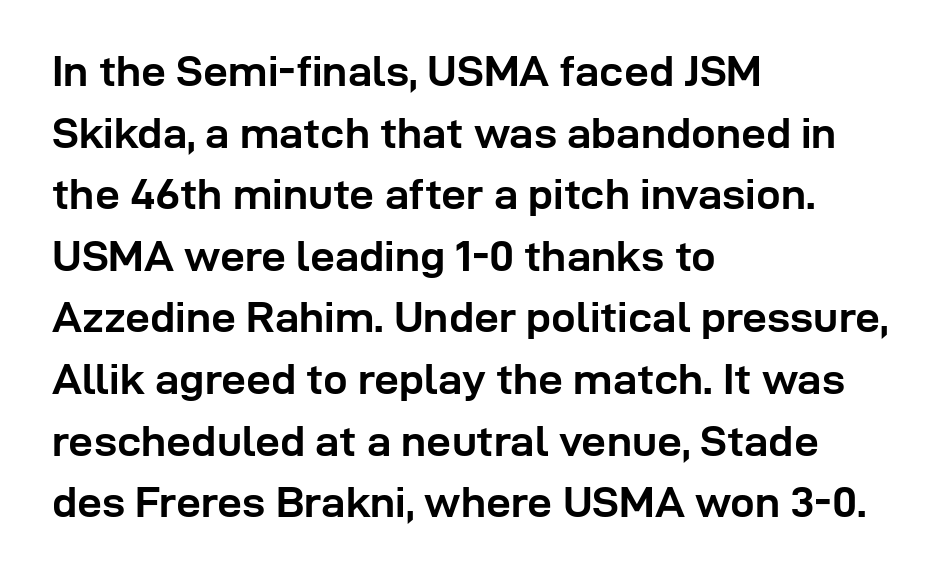
{"serif": "no", "italic": "no", "bold": "yes", "weight": "semibold", "width": "normal", "stroke_contrast": "low", "x_height": "medium", "monospaced": "no", "underline": "no", "align": "left", "line_spacing": "normal", "line_spacing_ratio": 1.4, "letter_spacing": "normal", "letter_spacing_em": 0.0, "glyph_px": 44}
